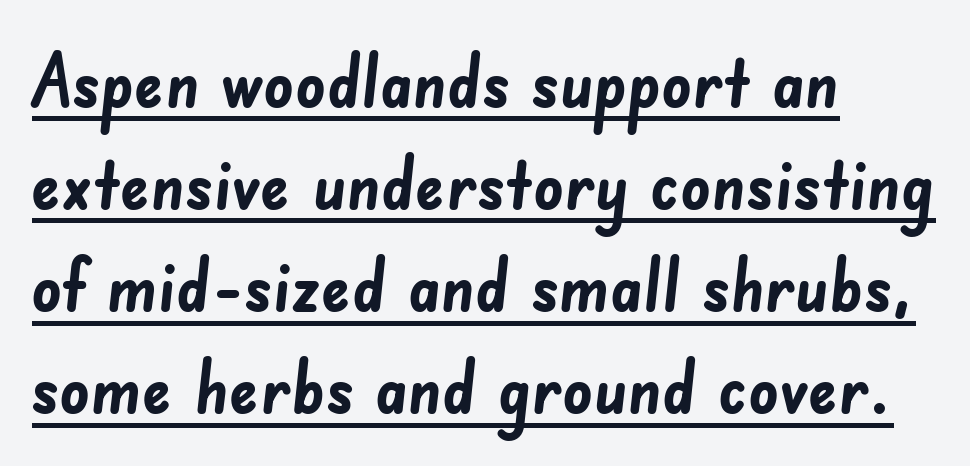
Q: Is the text bold? A: Yes.
Q: Is the typeface a serif or a sans-serif typeface? A: Sans-serif.
Q: Is the text underlined? A: Yes.
Q: How is the paragraph aligned? A: Left-aligned.
Q: Is the spacing between letters normal or unusually wide? A: Normal.
Q: Is the spacing between lines tight, normal or loose? A: Normal.
Q: Width (condensed, normal, or wide)? A: Normal.
Q: Stroke contrast? A: Low.
Q: x-height? A: Small.
Q: Monospaced? A: No.
